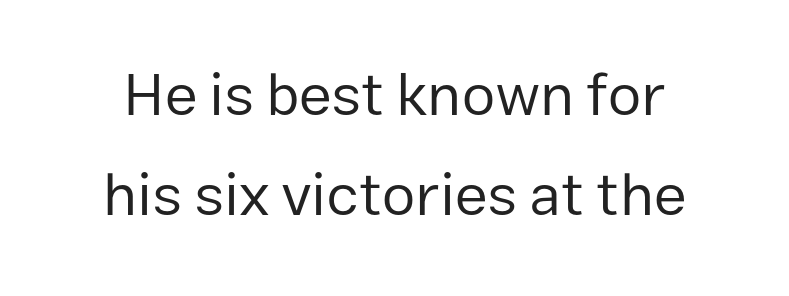
Anything drawn beneath the words? Only blank space. Character widths vary here, with narrow letters taking less room than wide ones. These lines were composed using upright roman letters. These lines are composed in type without serifs.
